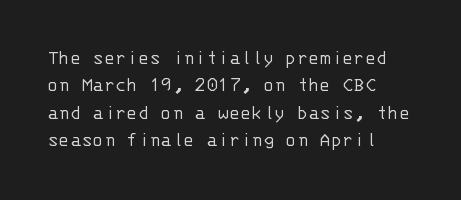
The font sits on the lighter half of the weight spectrum, regular included. Type without underlining. The horizontal fit of the characters is conventional and even. The type sits square on the baseline with zero lean. The lines sit at an ordinary, default distance from one another.
